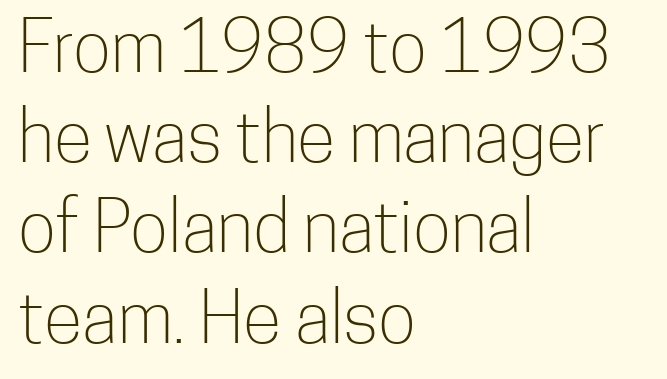
The glyphs are unaccompanied by any horizontal stroke below them. In terms of letterspacing, this is plain default setting. One glance says typical: line gaps are just what's usual. All the whitespace from short lines collects on the right. The characters are drawn with everyday or finer stroke widths.
